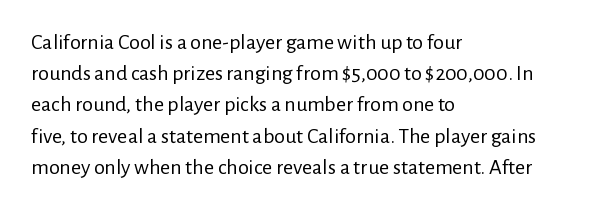
The image shows 22 px text type, upright; set left-aligned, normal line spacing (1.42x), normal letter spacing, not underlined.
